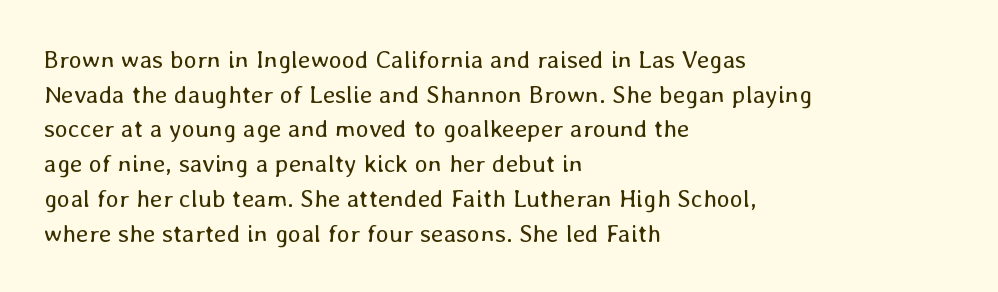
Q: Is the text bold? A: No.
Q: Is the text italic (slanted)? A: No, it is upright.
Q: Is the text underlined? A: No.
Q: How is the paragraph aligned? A: Left-aligned.
Q: Is the spacing between letters normal or unusually wide? A: Normal.
Q: Is the spacing between lines tight, normal or loose? A: Normal.
